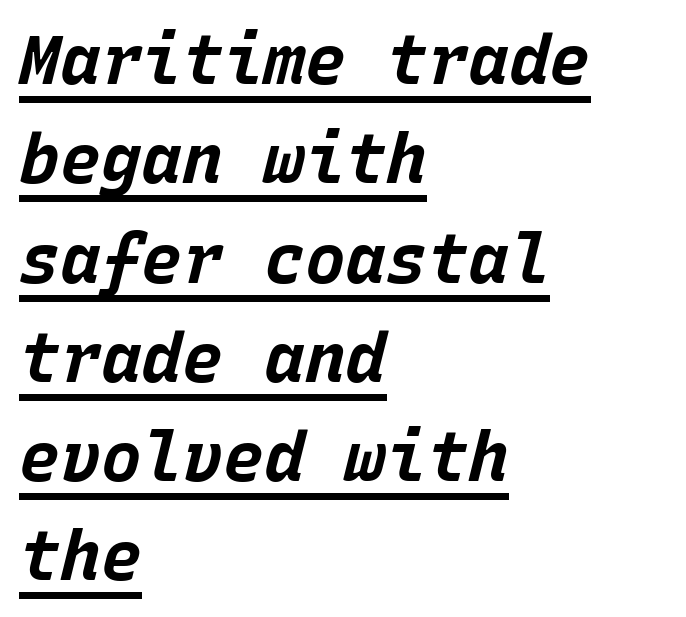
{"italic": "yes", "lean": "right", "slant_degrees": 15, "bold": "yes", "weight": "bold", "width": "normal", "stroke_contrast": "low", "x_height": "large", "monospaced": "yes", "underline": "yes", "align": "left", "line_spacing": "normal", "line_spacing_ratio": 1.46, "letter_spacing": "normal", "letter_spacing_em": 0.0, "glyph_px": 68}
